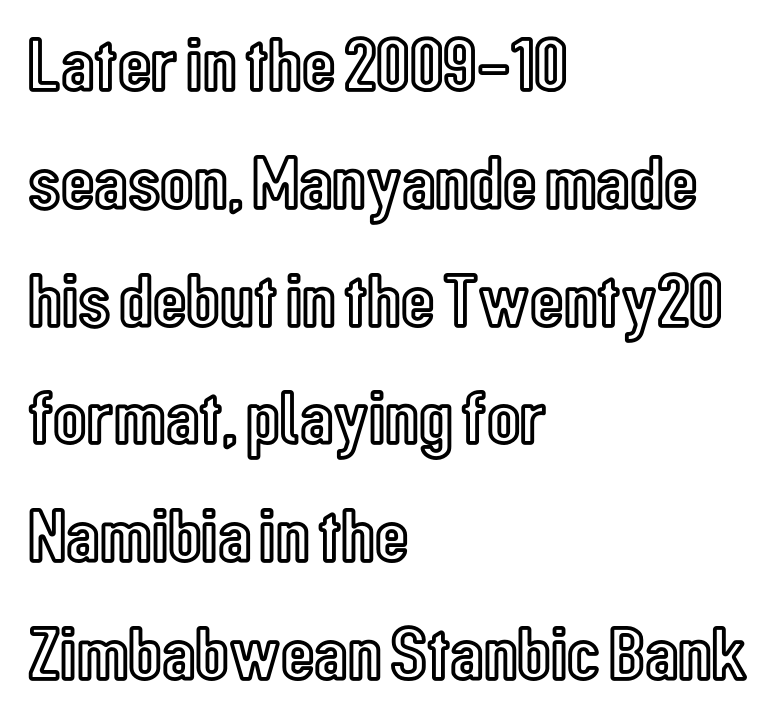
Caption: standard tracking, unaltered. The space between consecutive lines is moderate. Looks like regular typesetting: each glyph gets only the width it needs. Letters rest on an invisible, unmarked baseline.
